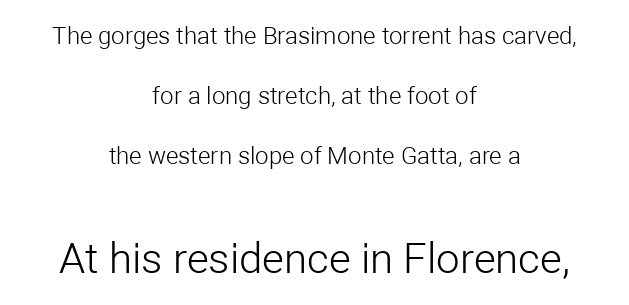
Tall strokes in this sample are plumb rather than angled. The face used here is a sans, in the tradition of grotesques and geometrics. The strokes are not fattened; the text isn't bold. Compared with typical paragraphs, the rows here are farther apart.
